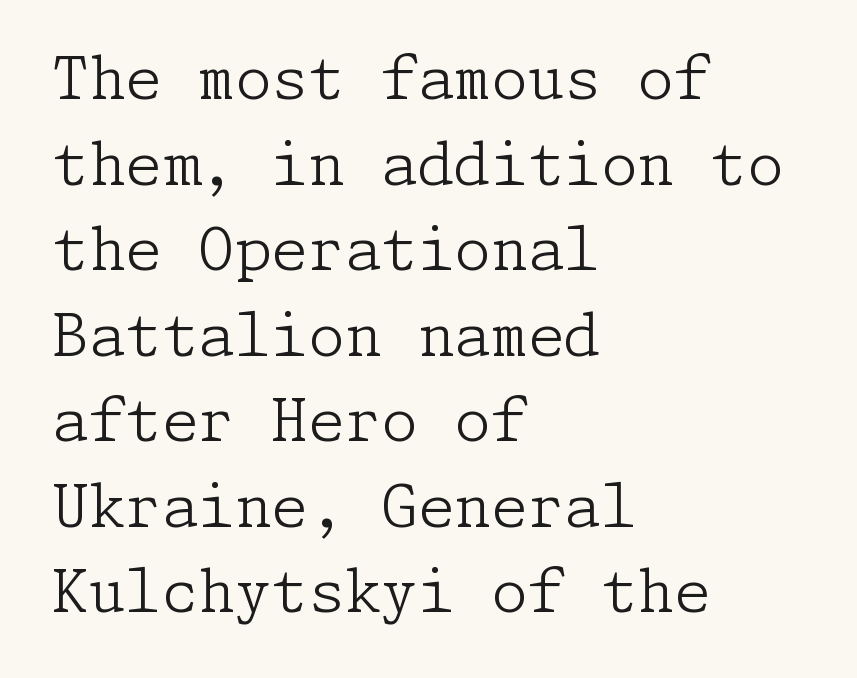
Only glyphs here, with clear space below each row. The type is set solid horizontally, with unmodified tracking. The strokes are not fattened; the text isn't bold. Leading matches the norm, producing a regular column.
